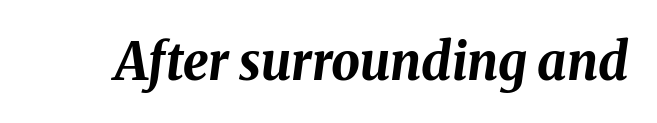
A typesetter would call this proportional, since set widths differ per character. Inter-character spacing is left at the font's built-in metrics. Every character sits at an angle, as italics do. Weight check: bold — yes, fully. Bare-footed words on every line.
